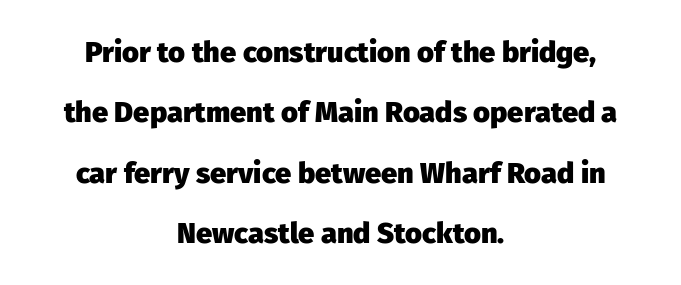
Nobody drew a line under any word here. Italic? Not at all — the glyphs are vertical. Set as a true bold cut, around the 700 mark. Whoever set this chose breathing room over compactness in the vertical rhythm.
